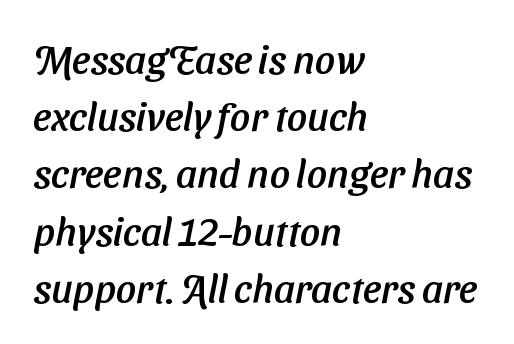
{"serif": "no", "width": "normal", "stroke_contrast": "low", "x_height": "medium", "monospaced": "no", "underline": "no", "align": "left", "line_spacing": "normal", "line_spacing_ratio": 1.43, "letter_spacing": "normal", "letter_spacing_em": 0.0, "glyph_px": 40}
